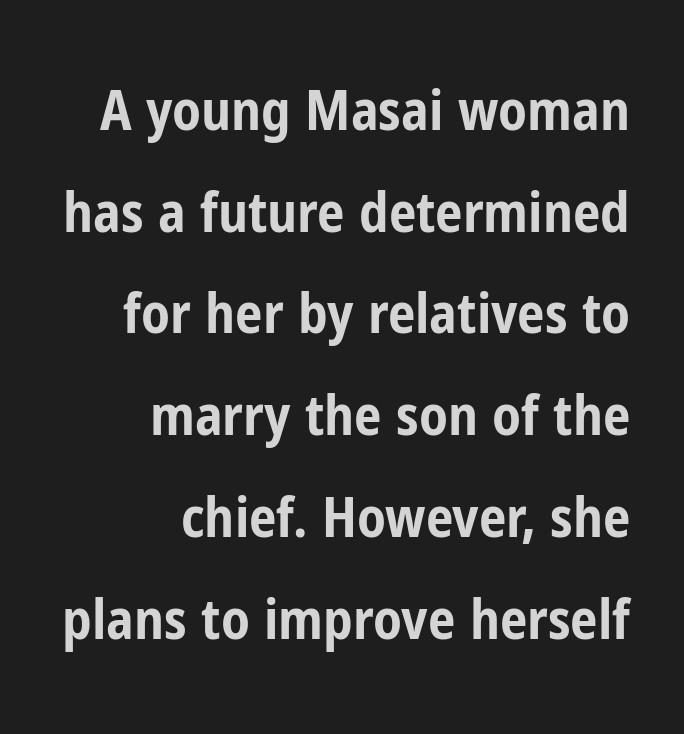
The image shows 55 px bold, condensed sans-serif type, upright; set right-aligned, line spacing 1.85x, normal letter spacing, not underlined; low stroke contrast and a medium x-height.
